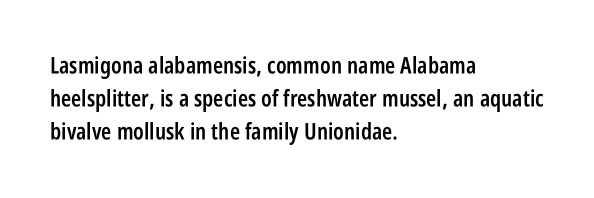
{"italic": "no", "bold": "semi", "underline": "no", "align": "left", "line_spacing": "normal", "line_spacing_ratio": 1.43, "letter_spacing": "normal", "letter_spacing_em": 0.0, "glyph_px": 23}
